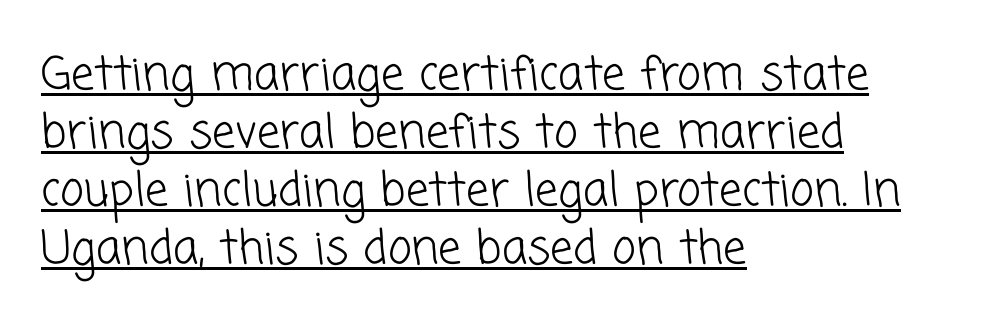
Proportional: the letters do not fall into vertical columns. Ink coverage per letter is moderate at most. Caption: standard tracking, unaltered. Each new line begins a customary step beneath the previous one. The specimen includes a rule beneath the text block's lines.
